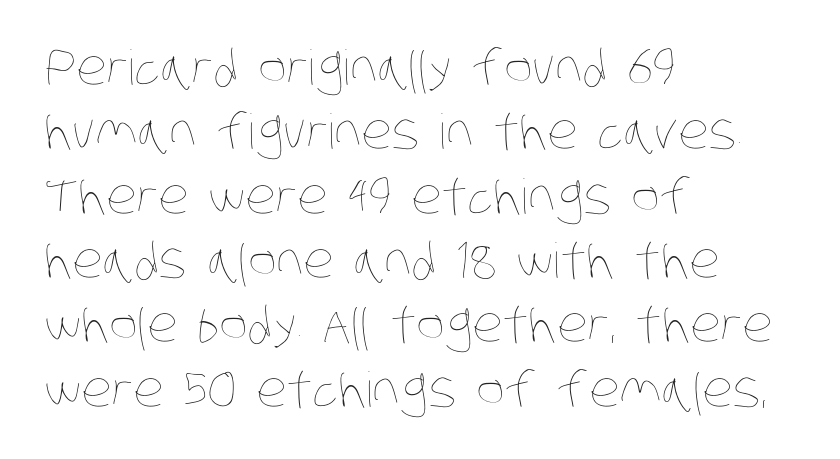
{"bold": "no", "weight": "thin", "width": "condensed", "stroke_contrast": "low", "x_height": "large", "monospaced": "no", "underline": "no", "align": "left", "line_spacing": "normal", "line_spacing_ratio": 1.34, "letter_spacing": "normal", "letter_spacing_em": 0.0, "glyph_px": 48}
